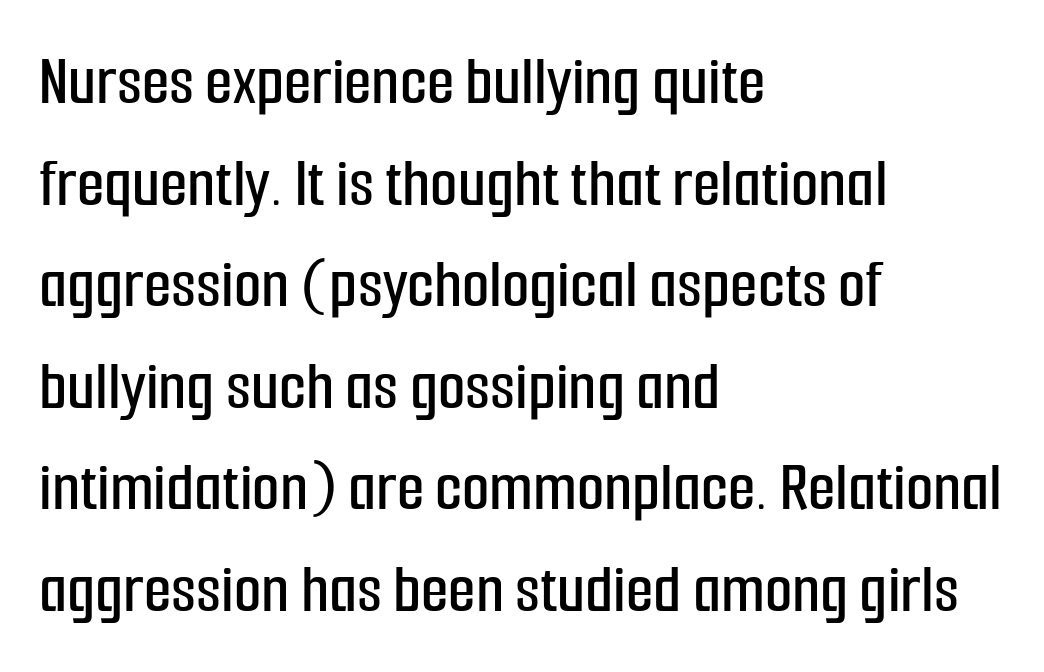
Q: Is the text italic (slanted)? A: No, it is upright.
Q: Is the typeface a serif or a sans-serif typeface? A: Sans-serif.
Q: Is the text underlined? A: No.
Q: How is the paragraph aligned? A: Left-aligned.
Q: Is the spacing between letters normal or unusually wide? A: Normal.
Q: Is the spacing between lines tight, normal or loose? A: Normal.
Q: Width (condensed, normal, or wide)? A: Condensed.
Q: Stroke contrast? A: Low.
Q: x-height? A: Medium.
Q: Monospaced? A: No.
